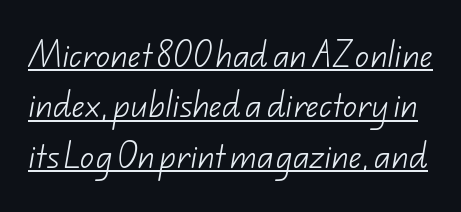
The horizontal fit of the characters is conventional and even. Vertical stems look standard width or narrower in stroke. The glyphs in this specimen are sans serif. This sample carries an underscore along the baseline area. These lines are rendered in a variable-pitch font.
